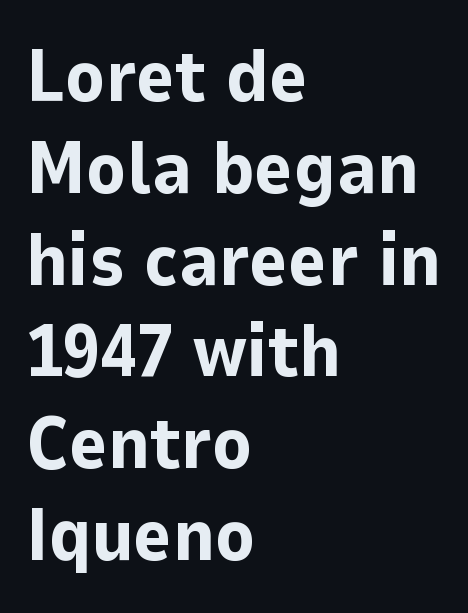
{"serif": "no", "italic": "no", "bold": "yes", "weight": "bold", "width": "normal", "stroke_contrast": "low", "x_height": "medium", "monospaced": "no", "underline": "no", "align": "left", "line_spacing_ratio": 1.24, "letter_spacing": "normal", "letter_spacing_em": 0.0, "glyph_px": 74}
